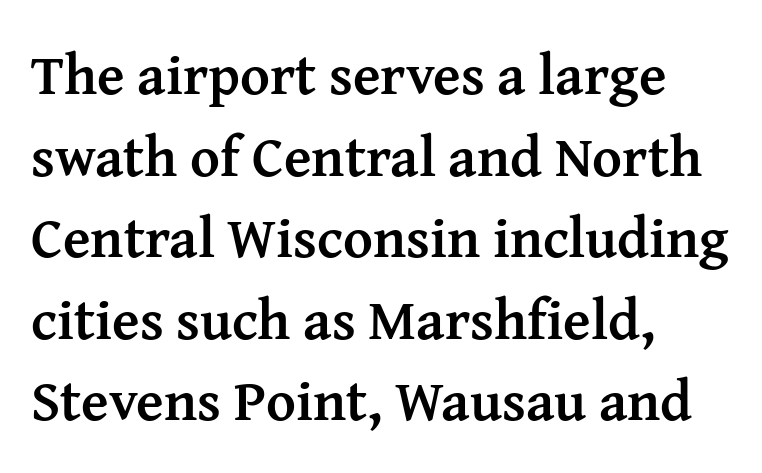
Think of a printed novel: that variable character pitch is what you see here. A normal amount of white space separates one row of letters from the next. Underlining? Definitely not there. Check where the strokes stop: tiny serifs finish them off. The tracking reads as untouched default to a designer's eye.
